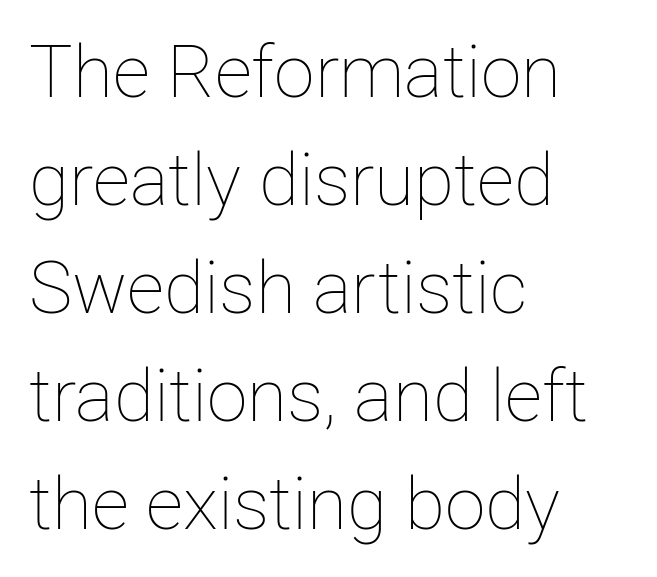
The passage shown stacks its lines at a standard gap. Stroke thickness stays within the range of a standard reading face or lighter. Glance below the letters and you will spot only blank space. Short note: letters normally spaced. If you drew a line through each stem, it would be perfectly vertical.
